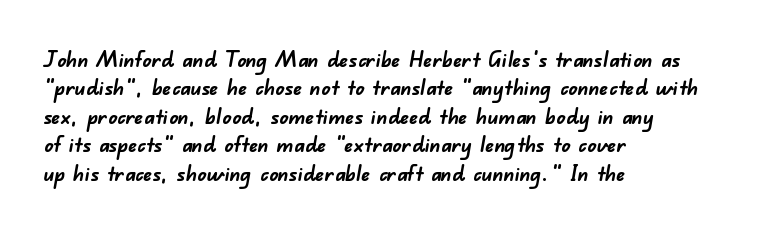
The passage shown stacks its lines at a standard gap. Does extra space separate the letters? No, they use regular spacing. Is the type bold? Yes — the strokes are clearly thick and heavy. Underline: absent. Reading down the block, your eye returns to a fixed left position each line.
